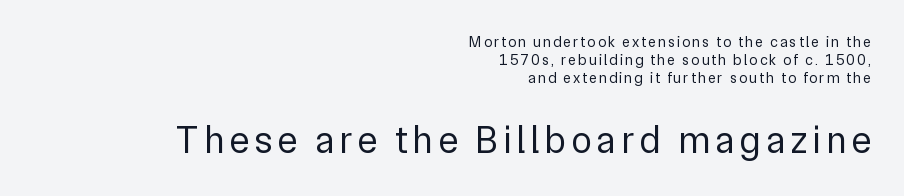
The image shows 38 px regular-weight sans-serif type, upright; set right-aligned, line spacing 1.21x, not underlined; the second (bottom) block is 2.53x larger; low stroke contrast and a medium x-height.
